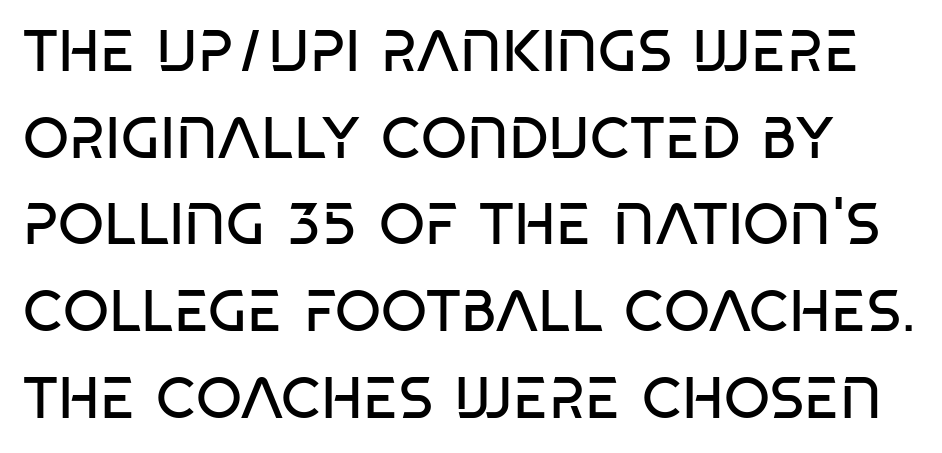
The image shows 59 px regular-weight, condensed sans-serif type; set normal line spacing (1.47x), normal letter spacing, not underlined; low stroke contrast and a large x-height.
